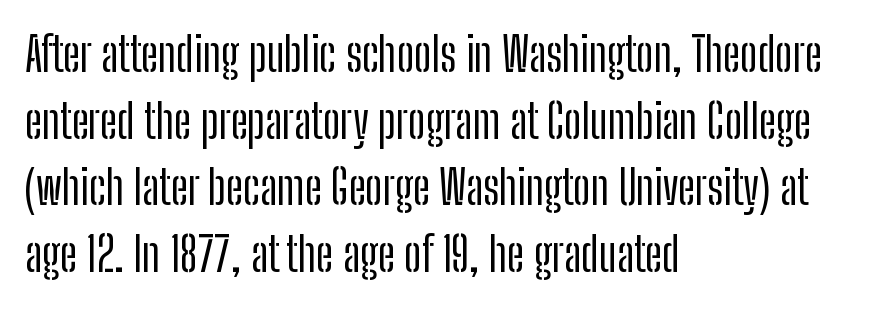
The image shows 47 px condensed sans-serif type, upright; set left-aligned, normal line spacing (1.42x), normal letter spacing, not underlined; low stroke contrast and a medium x-height.
